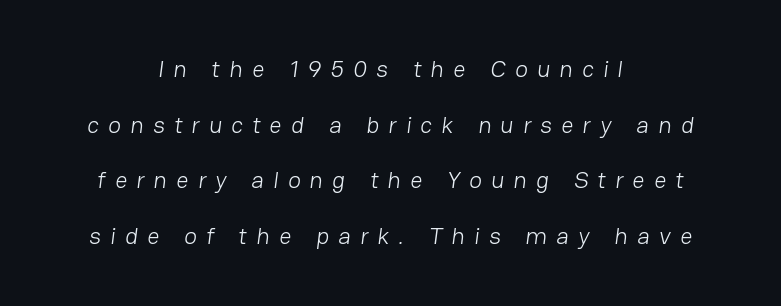
Q: Is the text bold? A: No.
Q: Is the text underlined? A: No.
Q: How is the paragraph aligned? A: Centered.
Q: Is the spacing between letters normal or unusually wide? A: Unusually wide.
Q: Is the spacing between lines tight, normal or loose? A: Loose.
